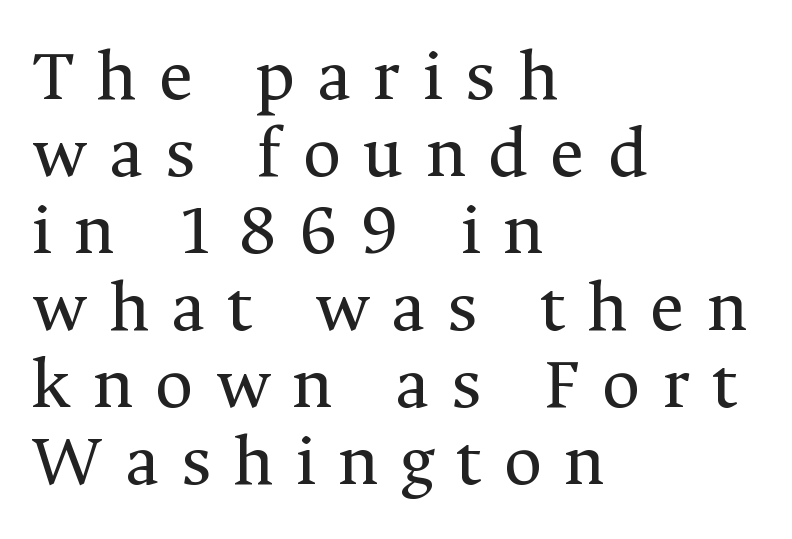
Q: Is the text bold? A: No.
Q: Is the text italic (slanted)? A: No, it is upright.
Q: Is the typeface a serif or a sans-serif typeface? A: Serif.
Q: Is the text underlined? A: No.
Q: How is the paragraph aligned? A: Left-aligned.
Q: Is the spacing between letters normal or unusually wide? A: Unusually wide.
Q: Is the spacing between lines tight, normal or loose? A: Tight.
Q: Width (condensed, normal, or wide)? A: Normal.
Q: Stroke contrast? A: Medium.
Q: x-height? A: Medium.
Q: Monospaced? A: No.
